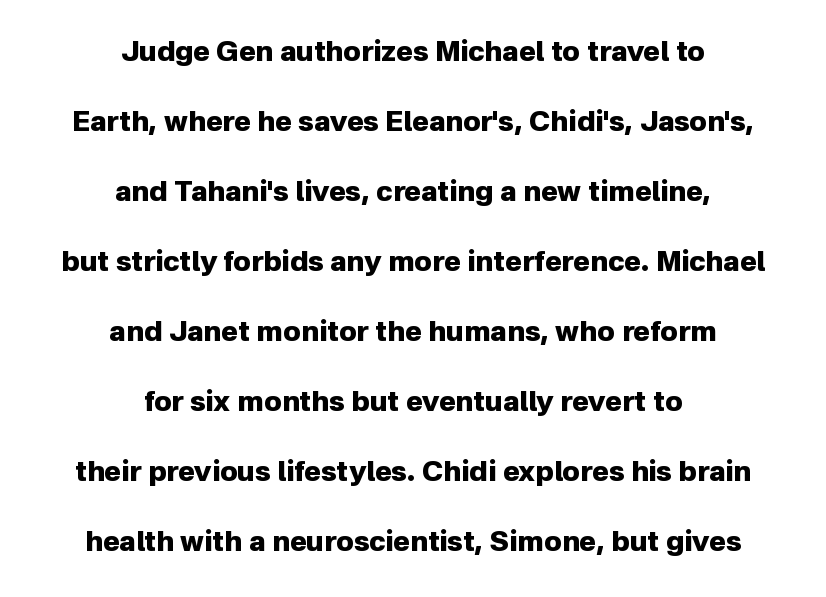
Q: Is the text bold? A: Yes.
Q: Is the text italic (slanted)? A: No, it is upright.
Q: Is the typeface a serif or a sans-serif typeface? A: Sans-serif.
Q: Is the text underlined? A: No.
Q: How is the paragraph aligned? A: Centered.
Q: Is the spacing between letters normal or unusually wide? A: Normal.
Q: Is the spacing between lines tight, normal or loose? A: Loose.
Q: Width (condensed, normal, or wide)? A: Normal.
Q: Stroke contrast? A: Low.
Q: x-height? A: Medium.
Q: Monospaced? A: No.
